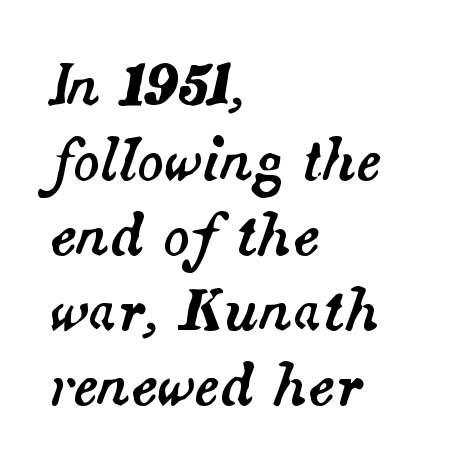
The image shows 56 px text type, italic (leaning right); set left-aligned, normal line spacing (1.34x), normal letter spacing, not underlined; medium stroke contrast and a small x-height.
